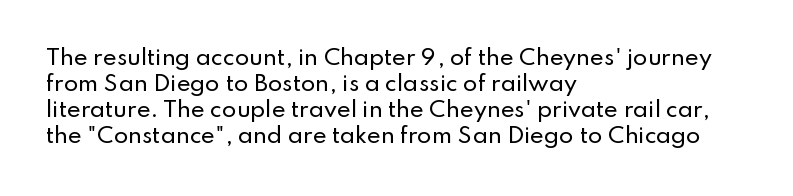
The image shows 21 px text type, upright; set left-aligned, line spacing 1.24x, normal letter spacing, not underlined.
